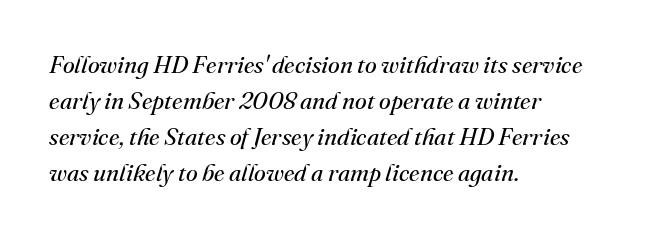
The words here are not underlined. Summary of weight: not heavy and not bold. Does extra space separate the letters? No, they use regular spacing. Posture: slanted. The lines sit at an ordinary, default distance from one another. Is the block centered? No — it sits flush against the left margin.
